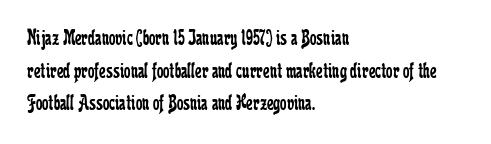
{"italic": "no", "bold": "no", "underline": "no", "align": "left", "line_spacing": "normal", "line_spacing_ratio": 1.42, "letter_spacing": "normal", "letter_spacing_em": 0.0, "glyph_px": 23}
